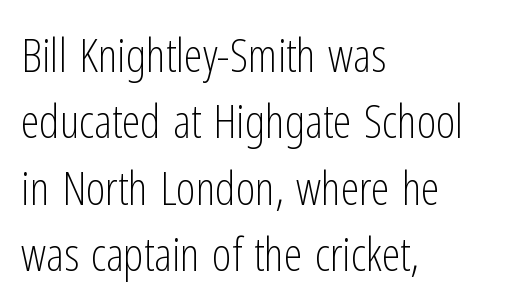
Q: Is the text bold? A: No.
Q: Is the text italic (slanted)? A: No, it is upright.
Q: Is the typeface a serif or a sans-serif typeface? A: Sans-serif.
Q: Is the text underlined? A: No.
Q: How is the paragraph aligned? A: Left-aligned.
Q: Is the spacing between letters normal or unusually wide? A: Normal.
Q: Is the spacing between lines tight, normal or loose? A: Normal.
Q: Width (condensed, normal, or wide)? A: Condensed.
Q: Stroke contrast? A: Low.
Q: x-height? A: Medium.
Q: Monospaced? A: No.
